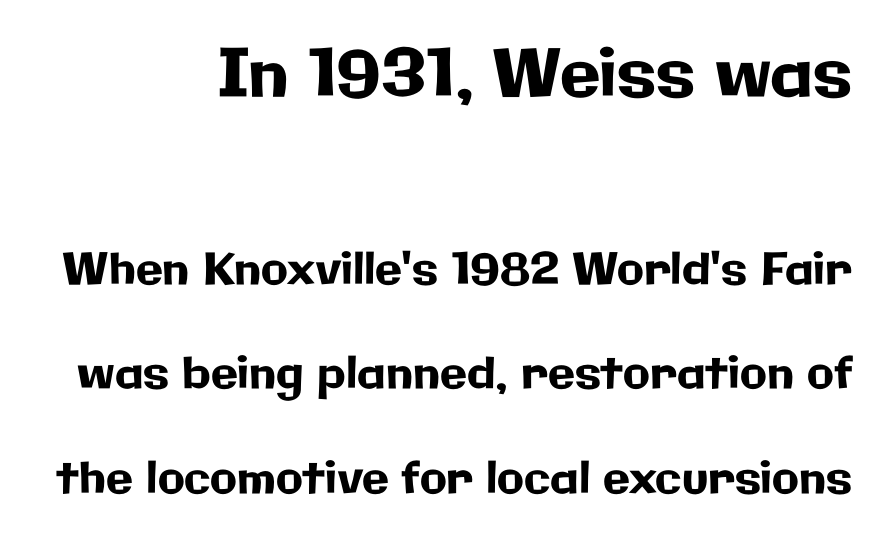
Q: Is the text italic (slanted)? A: No, it is upright.
Q: Is the typeface a serif or a sans-serif typeface? A: Sans-serif.
Q: Is the text underlined? A: No.
Q: How is the paragraph aligned? A: Right-aligned.
Q: Is the spacing between letters normal or unusually wide? A: Normal.
Q: Is the spacing between lines tight, normal or loose? A: Loose.
Q: Which block of text is set in a larger size, the first (top) or the second (bottom)? A: The first (top) one.
Q: Width (condensed, normal, or wide)? A: Normal.
Q: Stroke contrast? A: Low.
Q: x-height? A: Medium.
Q: Monospaced? A: No.
